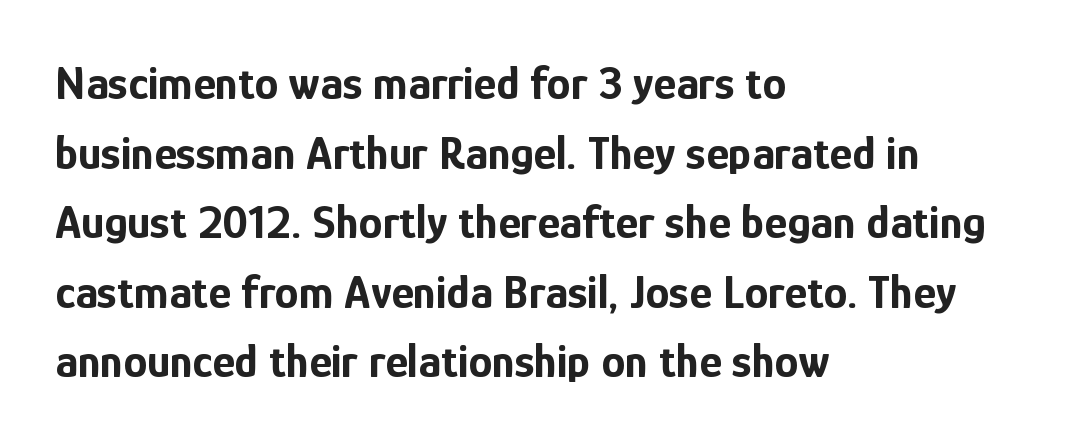
The image shows 48 px bold, condensed sans-serif type, upright; set left-aligned, normal line spacing (1.45x), normal letter spacing, not underlined; low stroke contrast and a medium x-height.
